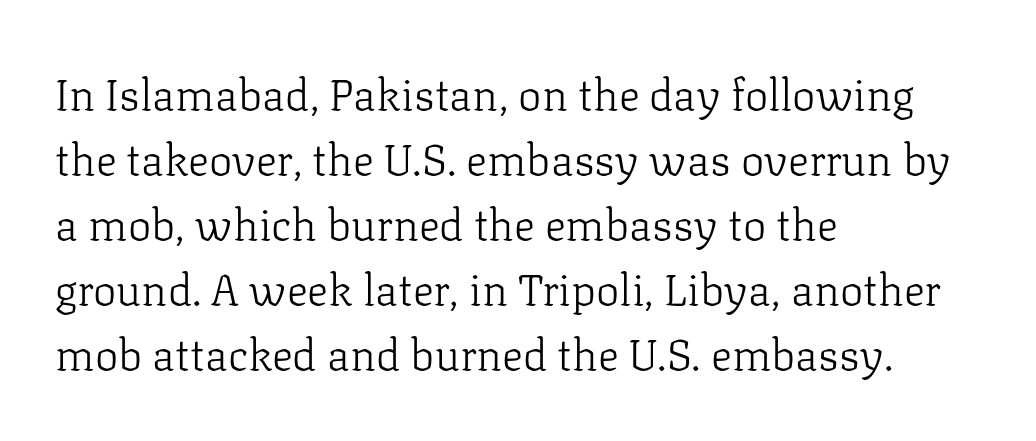
{"serif": "yes", "italic": "no", "bold": "no", "weight": "light", "width": "normal", "stroke_contrast": "low", "x_height": "medium", "monospaced": "no", "underline": "no", "align": "left", "line_spacing": "normal", "line_spacing_ratio": 1.48, "letter_spacing": "normal", "letter_spacing_em": 0.0, "glyph_px": 44}
